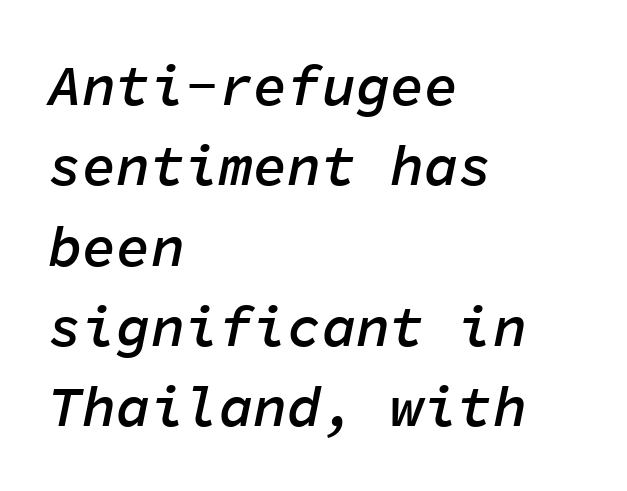
{"italic": "yes", "lean": "right", "slant_degrees": 11, "bold": "semi", "weight": "semibold", "width": "normal", "stroke_contrast": "low", "x_height": "medium", "monospaced": "yes", "underline": "no", "align": "left", "line_spacing": "normal", "line_spacing_ratio": 1.41, "letter_spacing": "normal", "letter_spacing_em": 0.0, "glyph_px": 57}
